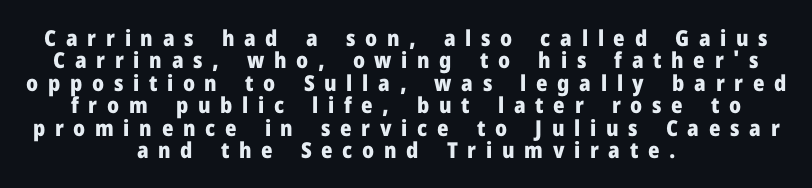
The axis of the letterforms is exactly vertical. Quick note: underline off. This sample trades vertical openness for compactness between lines. Heavy, bold letterforms. The compositor balanced each line on the midline.
